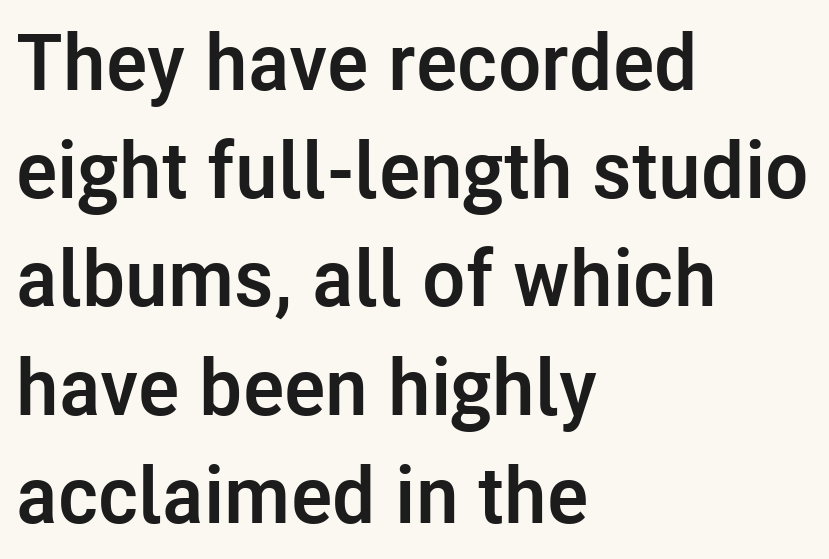
The image shows 79 px semibold sans-serif type, upright; set left-aligned, normal line spacing (1.37x), normal letter spacing, not underlined; low stroke contrast and a medium x-height.
